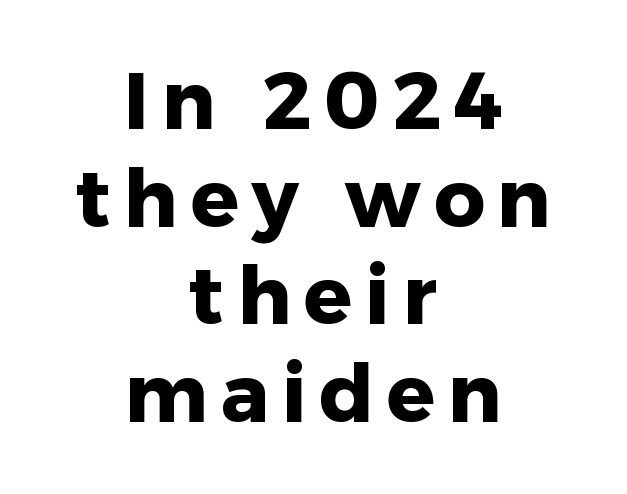
The image shows 80 px heavy sans-serif type, upright; set centered, line spacing 1.22x, not underlined; low stroke contrast and a medium x-height.
